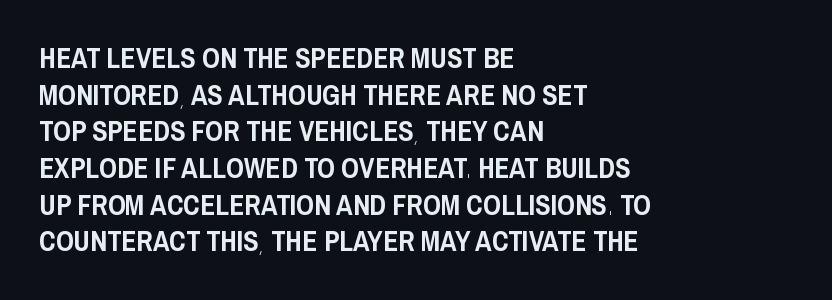
{"serif": "no", "italic": "no", "width": "condensed", "stroke_contrast": "low", "x_height": "large", "monospaced": "no", "underline": "no", "align": "left", "line_spacing": "normal", "line_spacing_ratio": 1.31, "letter_spacing": "normal", "letter_spacing_em": 0.0, "glyph_px": 28}
